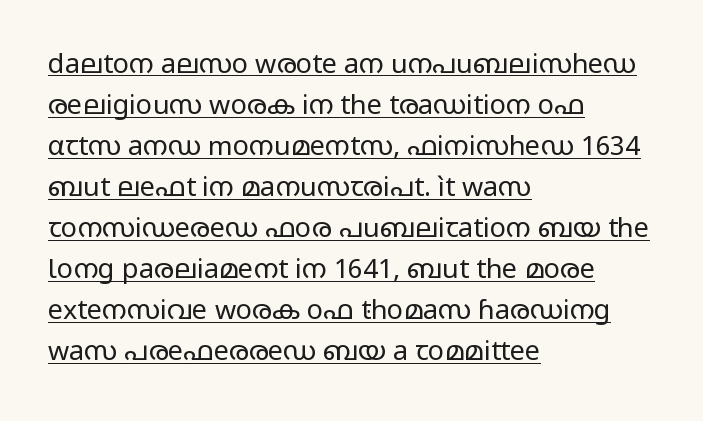
Q: Is the text bold? A: No.
Q: Is the text italic (slanted)? A: No, it is upright.
Q: Is the text underlined? A: Yes.
Q: How is the paragraph aligned? A: Left-aligned.
Q: Is the spacing between letters normal or unusually wide? A: Normal.
Q: Is the spacing between lines tight, normal or loose? A: Normal.
